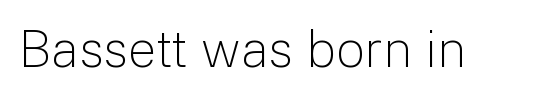
The image shows 51 px light sans-serif type, upright; set normal letter spacing, not underlined; low stroke contrast and a medium x-height.
